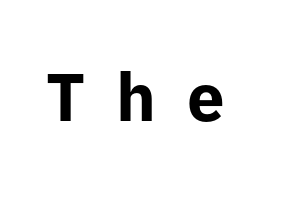
{"serif": "no", "italic": "no", "bold": "yes", "weight": "bold", "width": "normal", "stroke_contrast": "low", "x_height": "medium", "monospaced": "no", "underline": "no", "letter_spacing": "wide", "letter_spacing_em": 0.46, "glyph_px": 67}
